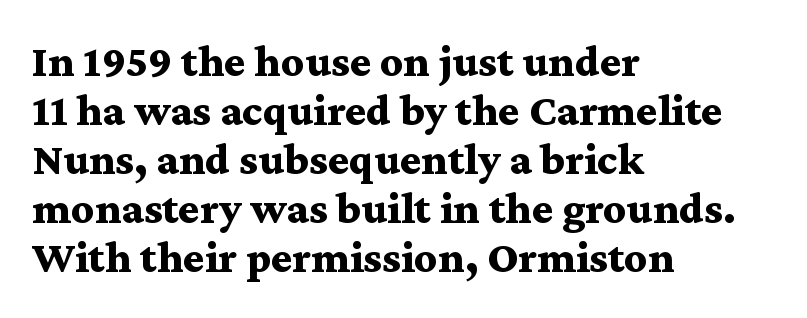
{"serif": "yes", "italic": "no", "bold": "yes", "weight": "bold", "width": "wide", "stroke_contrast": "medium", "x_height": "medium", "monospaced": "no", "underline": "no", "align": "left", "line_spacing": "tight", "line_spacing_ratio": 1.09, "letter_spacing": "normal", "letter_spacing_em": 0.0, "glyph_px": 45}
